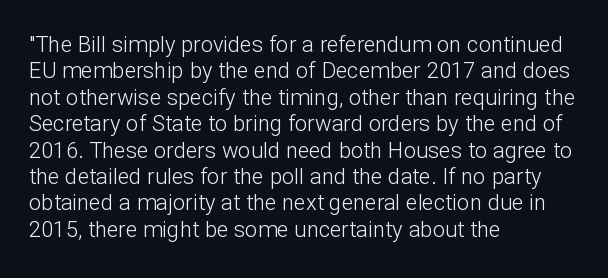
This sample uses an upright cut, with every glyph sitting square on the baseline. Underlining? Definitely not there. Heaviness? Minimal to ordinary, like unemphasized prose. Short note: letters normally spaced. Where is the straight margin? On the left.
